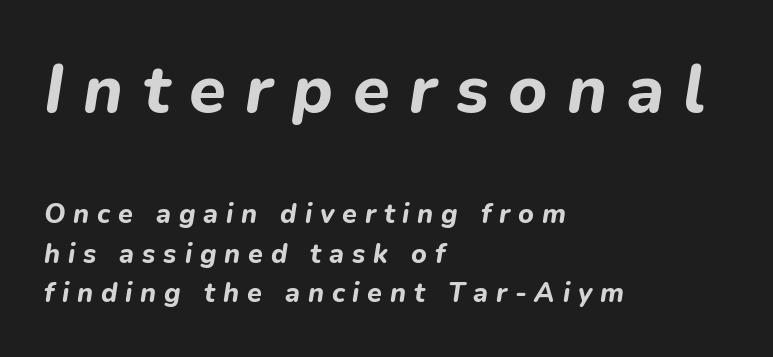
Q: Is the text bold? A: Yes.
Q: Is the text italic (slanted)? A: Yes, it leans right by about 9 degrees.
Q: Is the text underlined? A: No.
Q: How is the paragraph aligned? A: Left-aligned.
Q: Is the spacing between letters normal or unusually wide? A: Unusually wide.
Q: Is the spacing between lines tight, normal or loose? A: Normal.
Q: Which block of text is set in a larger size, the first (top) or the second (bottom)? A: The first (top) one.
Q: Width (condensed, normal, or wide)? A: Normal.
Q: Stroke contrast? A: Low.
Q: x-height? A: Medium.
Q: Monospaced? A: No.
